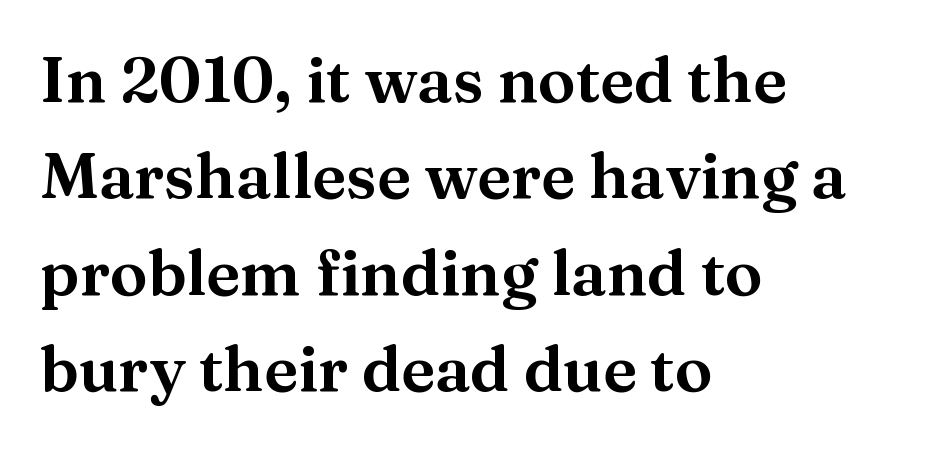
{"serif": "yes", "italic": "no", "width": "wide", "stroke_contrast": "medium", "x_height": "medium", "monospaced": "no", "underline": "no", "align": "left", "line_spacing": "normal", "line_spacing_ratio": 1.53, "letter_spacing": "normal", "letter_spacing_em": 0.0, "glyph_px": 63}
